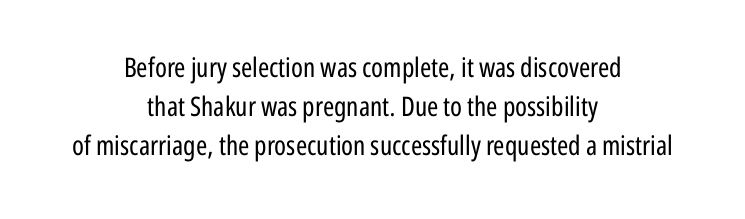
Words float on clear page, feet unadorned. Line spacing here is normal. Bold? No — there's no thickening of the strokes. Unlike italic type, these characters show no tilt at all. Each line is balanced around a shared central axis. Caption: standard tracking, unaltered.
